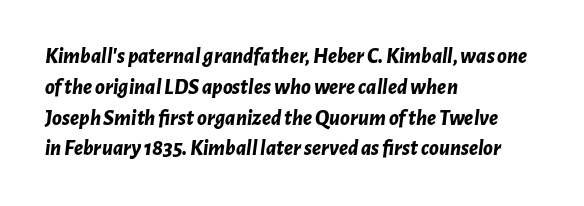
The image shows 22 px bold type, italic (leaning right); set left-aligned, normal line spacing (1.4x), normal letter spacing, not underlined.
